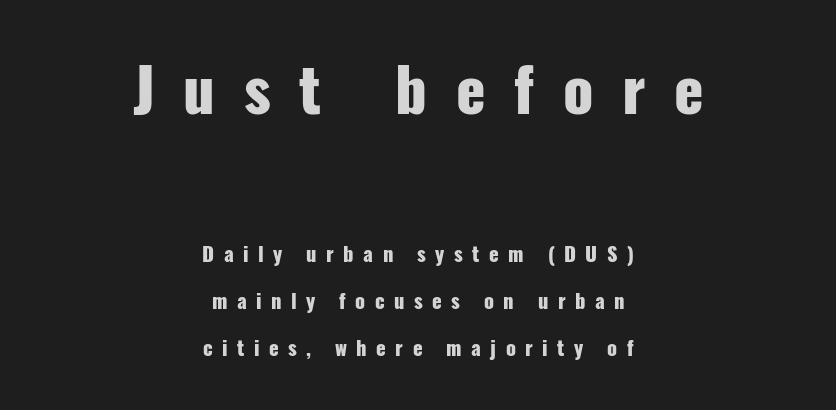
{"serif": "no", "italic": "no", "bold": "yes", "weight": "heavy", "width": "condensed", "stroke_contrast": "low", "x_height": "medium", "monospaced": "no", "underline": "no", "align": "center", "line_spacing": "loose", "line_spacing_ratio": 2.36, "letter_spacing": "wide", "letter_spacing_em": 0.47, "larger_block": "first", "size_ratio": 3.05, "glyph_px": 61}
